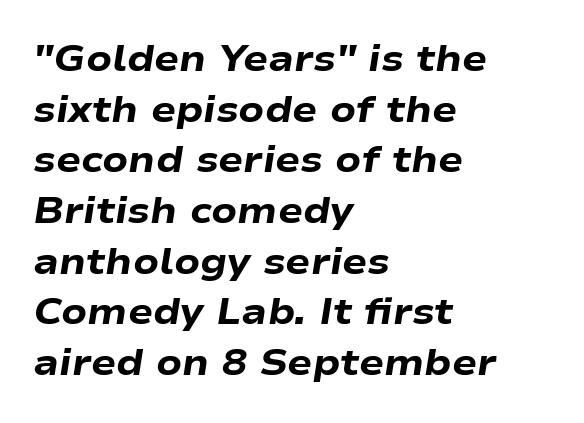
I'd describe the lettering as bold — thick and assertive. Underline: absent. Here the glyphs are tracked normally, forming tight word shapes. Alignment: flush left.
